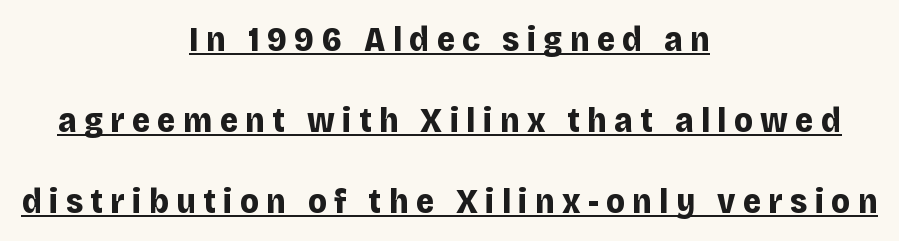
{"serif": "no", "italic": "no", "bold": "yes", "weight": "bold", "width": "normal", "stroke_contrast": "low", "x_height": "large", "monospaced": "no", "underline": "yes", "align": "center", "line_spacing": "loose", "line_spacing_ratio": 2.31, "letter_spacing": "wide", "letter_spacing_em": 0.21, "glyph_px": 35}
